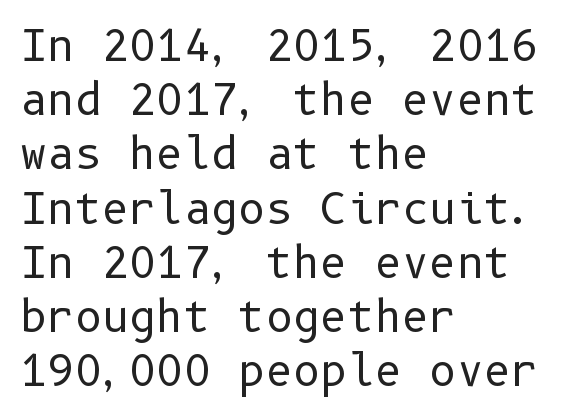
To sum up the face: it is a sans, with no serifs. The line-height multiplier appears to be the usual default. Students, note that the glyphs here touch the page at normal intervals. Every row of glyphs begins at an identical x-position on the left. The gap between lines stays unmarked.
